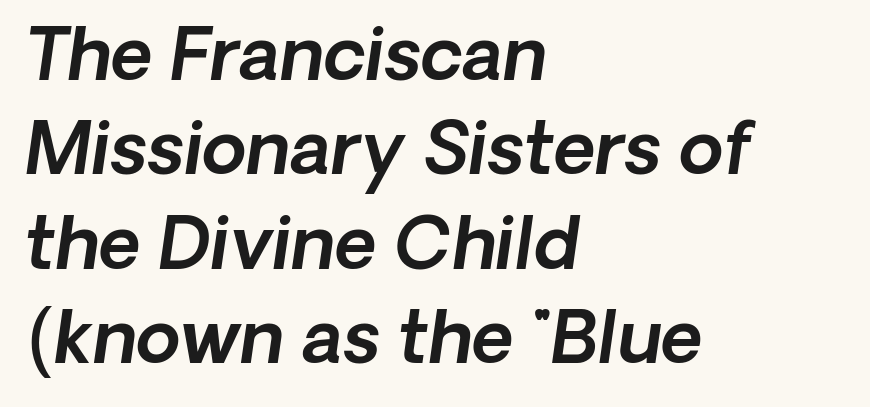
The image shows 72 px text type, italic (leaning right); set left-aligned, normal line spacing (1.31x), normal letter spacing, not underlined; a medium x-height.
